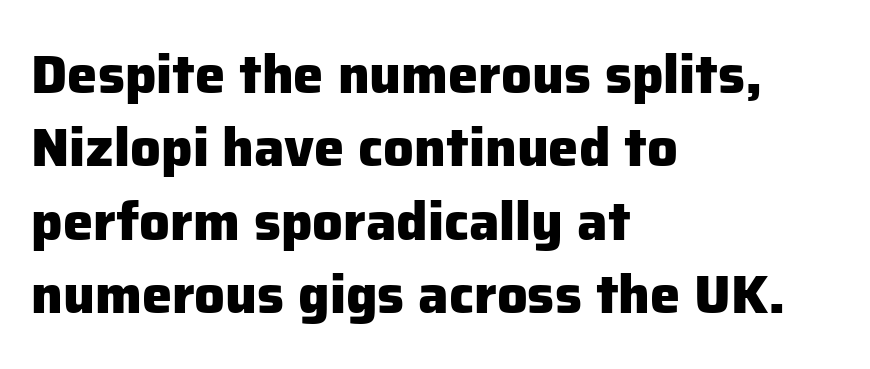
{"serif": "no", "italic": "no", "bold": "yes", "weight": "heavy", "width": "normal", "stroke_contrast": "low", "x_height": "medium", "monospaced": "no", "underline": "no", "align": "left", "line_spacing": "normal", "line_spacing_ratio": 1.36, "letter_spacing": "normal", "letter_spacing_em": 0.0, "glyph_px": 54}
